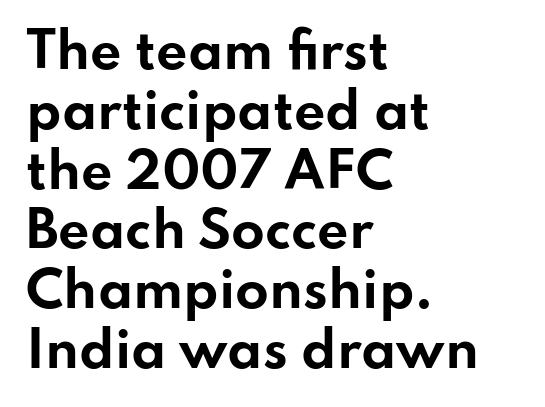
The image shows 49 px bold, wide sans-serif type, upright; set left-aligned, line spacing 1.22x, normal letter spacing, not underlined; low stroke contrast and a small x-height.
